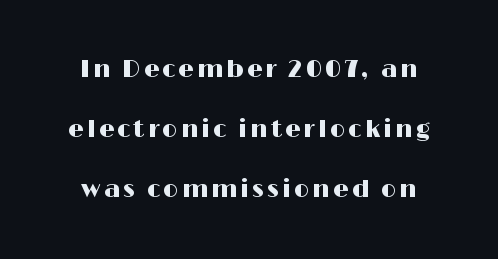
{"italic": "no", "underline": "no", "line_spacing": "loose", "line_spacing_ratio": 2.49, "glyph_px": 24}
